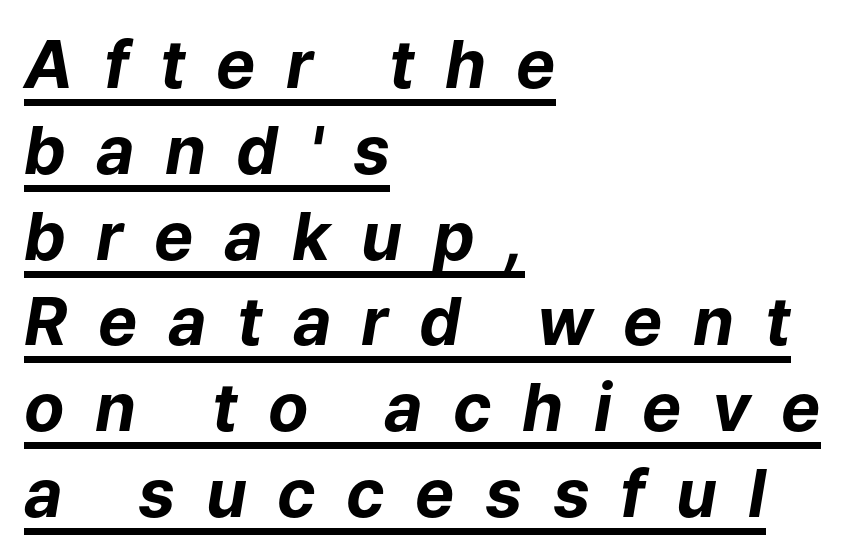
Q: Is the text bold? A: Yes.
Q: Is the text italic (slanted)? A: Yes, it leans right by about 9 degrees.
Q: Is the text underlined? A: Yes.
Q: How is the paragraph aligned? A: Left-aligned.
Q: Is the spacing between letters normal or unusually wide? A: Unusually wide.
Q: Is the spacing between lines tight, normal or loose? A: Normal.
Q: Width (condensed, normal, or wide)? A: Normal.
Q: Stroke contrast? A: Low.
Q: x-height? A: Medium.
Q: Monospaced? A: No.
